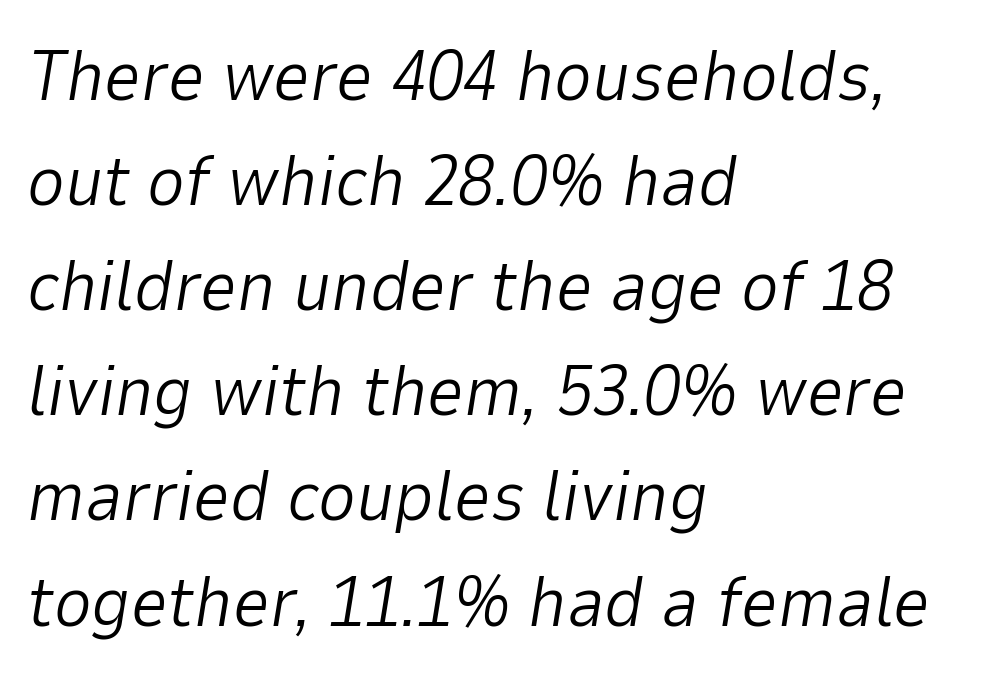
{"italic": "yes", "lean": "right", "slant_degrees": 9, "bold": "no", "weight": "light", "width": "normal", "stroke_contrast": "low", "x_height": "medium", "monospaced": "no", "underline": "no", "align": "left", "line_spacing": "normal", "line_spacing_ratio": 1.46, "letter_spacing": "normal", "letter_spacing_em": 0.0, "glyph_px": 72}
